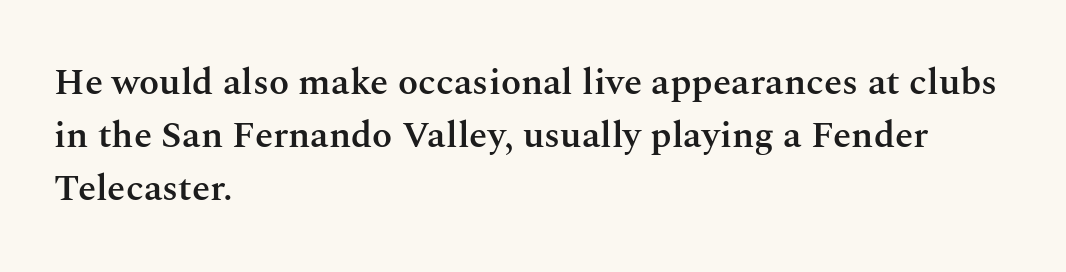
Q: Is the text bold? A: Semi-bold.
Q: Is the text italic (slanted)? A: No, it is upright.
Q: Is the typeface a serif or a sans-serif typeface? A: Serif.
Q: Is the text underlined? A: No.
Q: How is the paragraph aligned? A: Left-aligned.
Q: Is the spacing between letters normal or unusually wide? A: Normal.
Q: Is the spacing between lines tight, normal or loose? A: Normal.
Q: Width (condensed, normal, or wide)? A: Normal.
Q: Stroke contrast? A: Medium.
Q: x-height? A: Medium.
Q: Monospaced? A: No.
